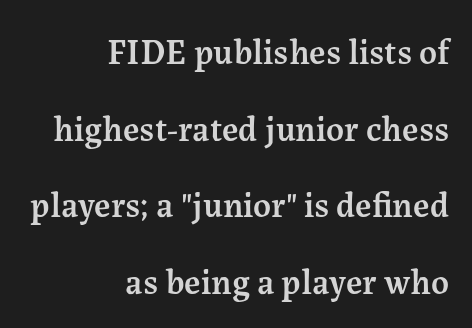
{"serif": "yes", "italic": "no", "bold": "semi", "weight": "semibold", "width": "normal", "stroke_contrast": "medium", "x_height": "medium", "monospaced": "no", "underline": "no", "align": "right", "line_spacing": "loose", "line_spacing_ratio": 2.19, "letter_spacing": "normal", "letter_spacing_em": 0.0, "glyph_px": 35}
